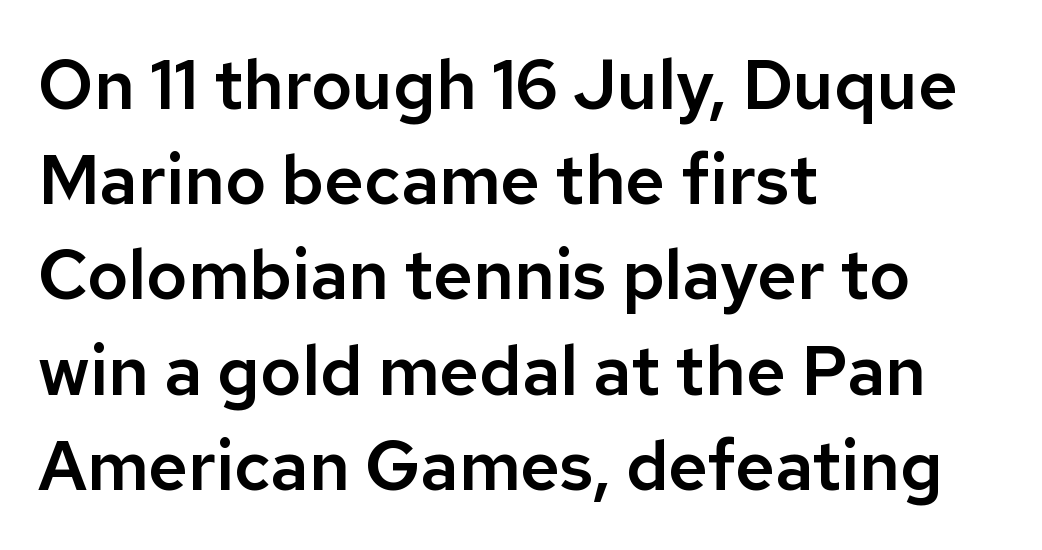
The image shows 69 px sans-serif type, upright; set left-aligned, normal line spacing (1.38x), normal letter spacing, not underlined; low stroke contrast and a medium x-height.
